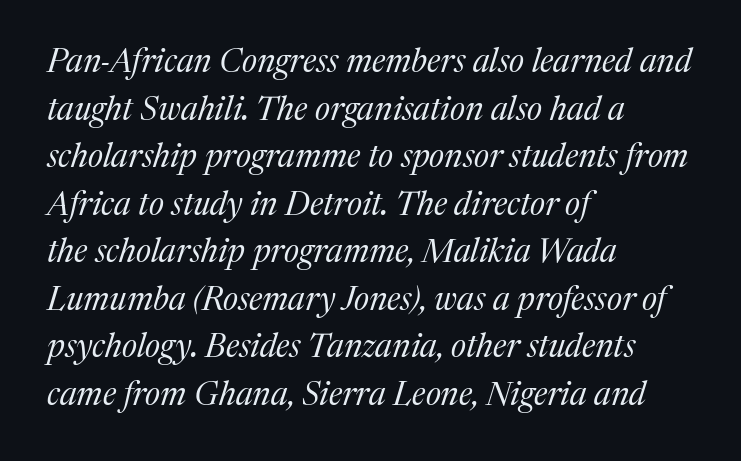
Varying glyph widths throughout — classic text-font behaviour. The rendering uses a moderate line-height, typical for paragraphs. Italic: yes, the glyphs are oblique. Line starts are locked; line ends wander. I'd call this a serif setting — the letters wear small feet. Words float on clear page, feet unadorned.
